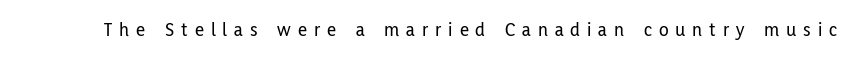
The tracking jumps out immediately: characters are airy and widely separated. When letters stand straight like this, we call the style roman or upright. Honestly, there is no underline to notice here at all.
